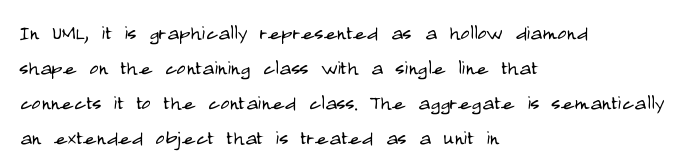
{"italic": "no", "bold": "no", "underline": "no", "align": "left", "line_spacing": "normal", "line_spacing_ratio": 1.4, "letter_spacing": "normal", "letter_spacing_em": 0.0, "glyph_px": 25}
